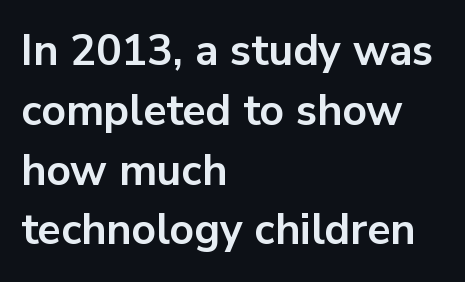
{"serif": "no", "italic": "no", "bold": "yes", "weight": "bold", "width": "normal", "stroke_contrast": "low", "x_height": "medium", "monospaced": "no", "underline": "no", "align": "left", "line_spacing": "normal", "line_spacing_ratio": 1.39, "letter_spacing": "normal", "letter_spacing_em": 0.0, "glyph_px": 43}
